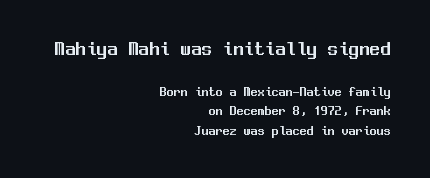
{"italic": "no", "underline": "no", "align": "right", "line_spacing": "normal", "line_spacing_ratio": 1.39, "letter_spacing": "normal", "letter_spacing_em": 0.0, "larger_block": "first", "size_ratio": 1.5, "glyph_px": 21}
